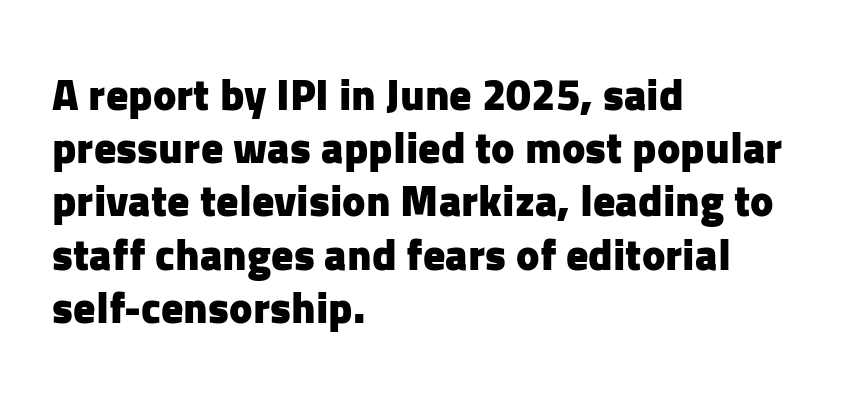
{"serif": "no", "italic": "no", "bold": "yes", "weight": "heavy", "width": "normal", "stroke_contrast": "low", "x_height": "medium", "monospaced": "no", "underline": "no", "align": "left", "line_spacing_ratio": 1.21, "letter_spacing": "normal", "letter_spacing_em": 0.0, "glyph_px": 44}
